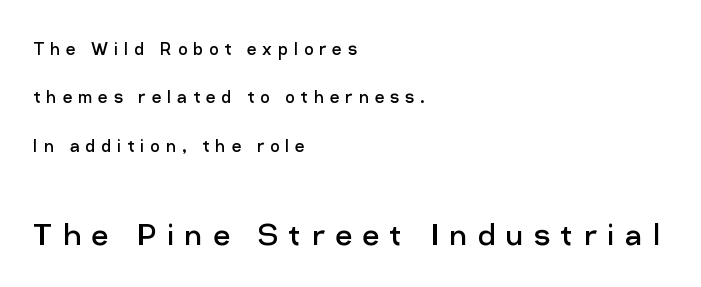
The image shows 37 px regular-weight sans-serif type, upright; set left-aligned, loose line spacing (2.3x), unusually wide letter spacing (+0.28 em), not underlined; the second (bottom) block is 1.76x larger; low stroke contrast and a medium x-height.
